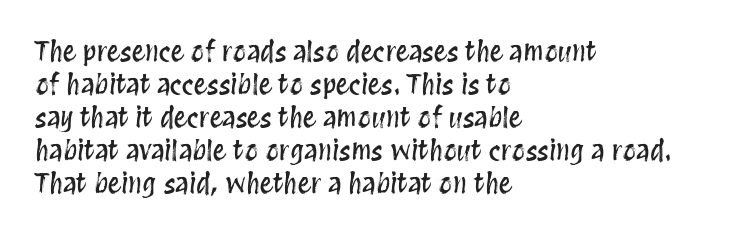
{"italic": "no", "underline": "no", "align": "left", "line_spacing_ratio": 1.22, "letter_spacing": "normal", "letter_spacing_em": 0.0, "glyph_px": 27}
